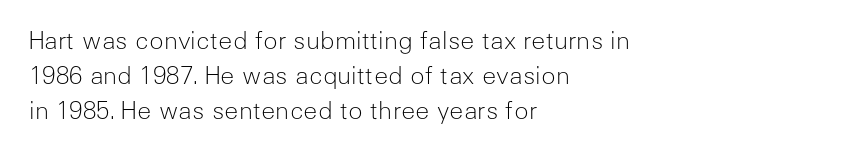
Q: Is the text bold? A: No.
Q: Is the text italic (slanted)? A: No, it is upright.
Q: Is the text underlined? A: No.
Q: How is the paragraph aligned? A: Left-aligned.
Q: Is the spacing between letters normal or unusually wide? A: Normal.
Q: Is the spacing between lines tight, normal or loose? A: Normal.
